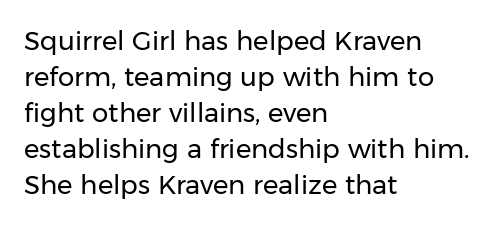
The characters are drawn with everyday or finer stroke widths. Line beginnings align vertically; line endings do not. Rule under the text: the space is simply empty. Words appear dense and cohesive because spacing is normal. Whoever set this chose a conventional vertical rhythm. Rendered with straight, roman letterforms.
